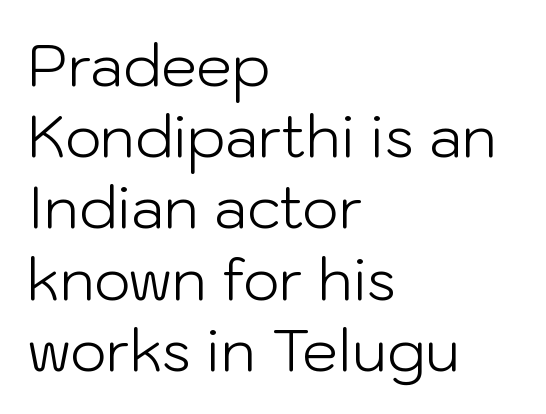
The rendering keeps characters at their native spacing. The letterforms sit at book weight or below. Varying glyph widths throughout — classic text-font behaviour. The string is rendered with underlining switched off. Every character sits straight up, as roman type does.
